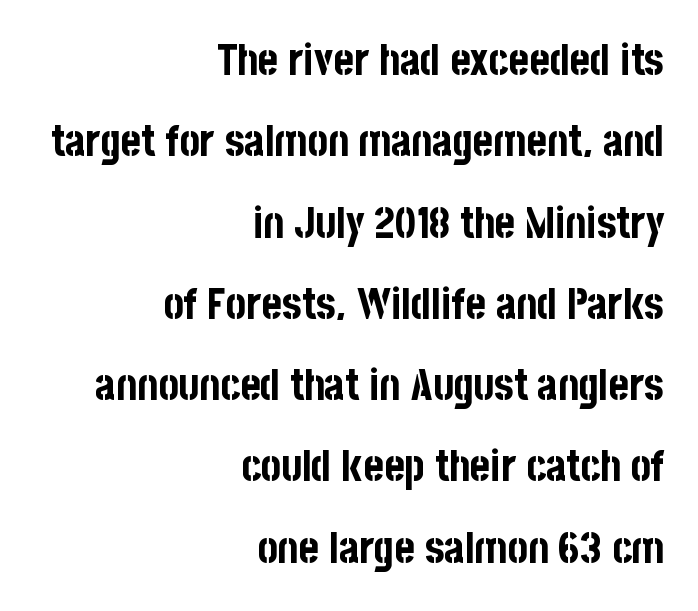
The image shows 43 px bold, condensed sans-serif type, upright; set right-aligned, line spacing 1.89x, normal letter spacing, not underlined; low stroke contrast and a large x-height.
